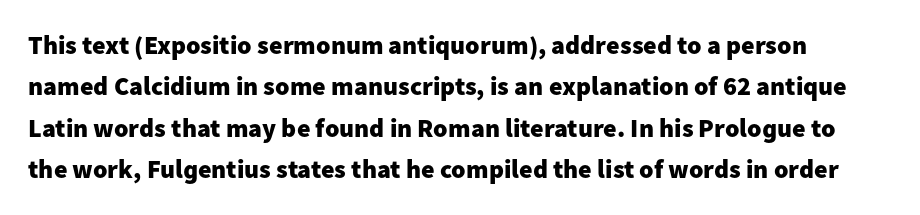
Q: Is the text bold? A: Yes.
Q: Is the text italic (slanted)? A: No, it is upright.
Q: Is the text underlined? A: No.
Q: Is the spacing between letters normal or unusually wide? A: Normal.
Q: Is the spacing between lines tight, normal or loose? A: Normal.
